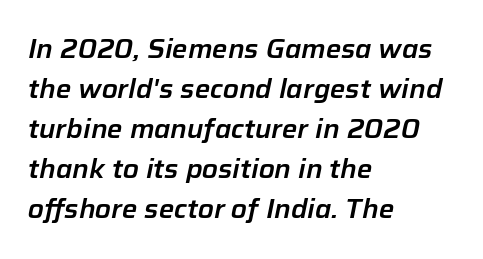
Q: Is the text italic (slanted)? A: Yes, it leans right by about 12 degrees.
Q: Is the text underlined? A: No.
Q: How is the paragraph aligned? A: Left-aligned.
Q: Is the spacing between letters normal or unusually wide? A: Normal.
Q: Is the spacing between lines tight, normal or loose? A: Normal.
